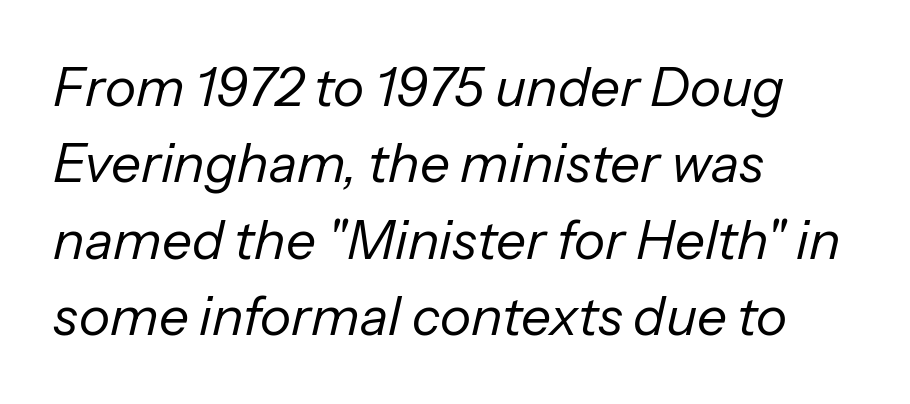
{"italic": "yes", "lean": "right", "slant_degrees": 13, "bold": "no", "weight": "regular", "width": "normal", "stroke_contrast": "low", "x_height": "medium", "monospaced": "no", "underline": "no", "align": "left", "line_spacing": "normal", "line_spacing_ratio": 1.44, "letter_spacing": "normal", "letter_spacing_em": 0.0, "glyph_px": 53}
